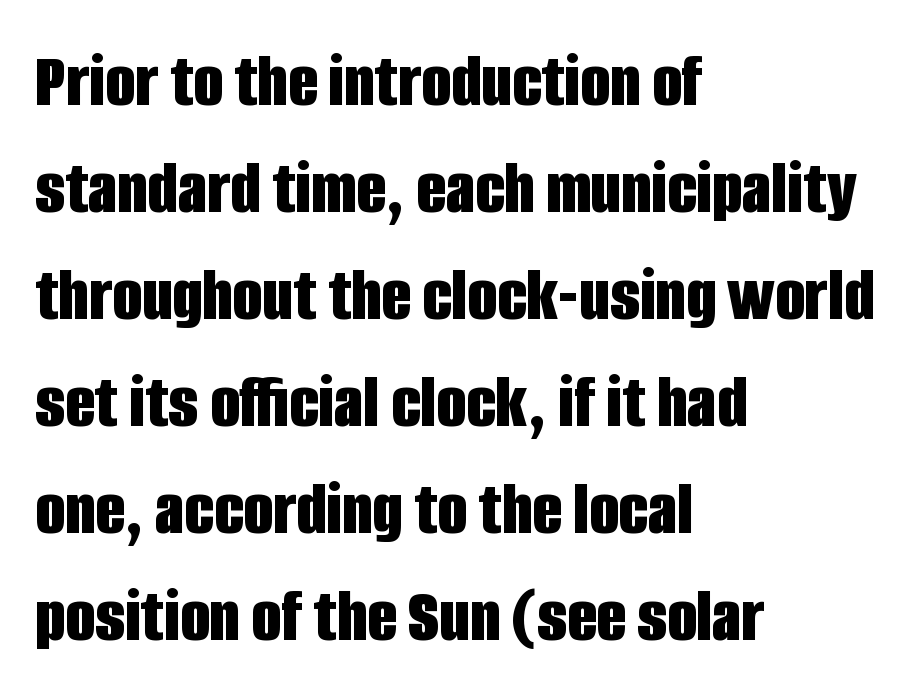
Words float on clear page, feet unadorned. The passage shown has conventional tracking throughout. Character widths vary here, with narrow letters taking less room than wide ones. This rendering employs a face without finishing strokes, i.e., a sans-serif.
